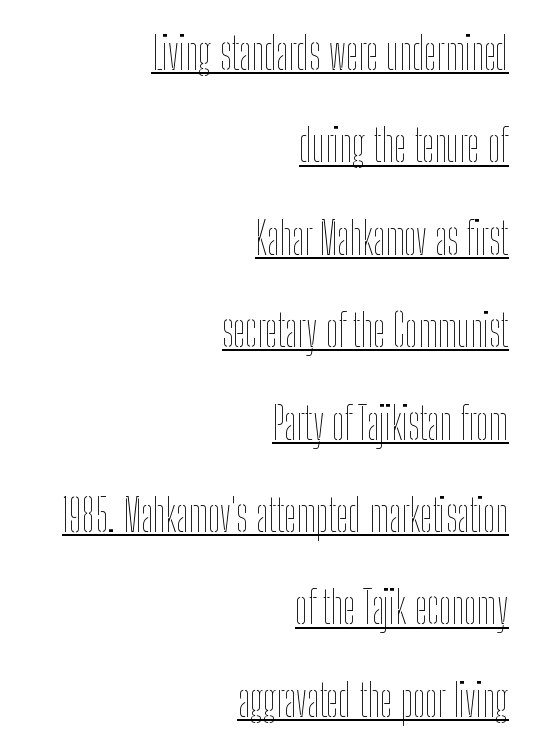
Q: Is the text bold? A: No.
Q: Is the text italic (slanted)? A: No, it is upright.
Q: Is the text underlined? A: Yes.
Q: How is the paragraph aligned? A: Right-aligned.
Q: Is the spacing between letters normal or unusually wide? A: Normal.
Q: Is the spacing between lines tight, normal or loose? A: Loose.
Q: Width (condensed, normal, or wide)? A: Condensed.
Q: Stroke contrast? A: Low.
Q: x-height? A: Medium.
Q: Monospaced? A: No.
